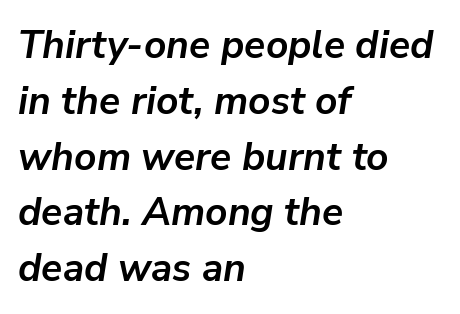
These lines stack with their left ends in a neat column. Check under the words: just untouched page. The letters are slanted; this is an italic face. Look at the stroke-to-counter ratio: heavy, a bold. Glyph-to-glyph distance matches everyday printed text.
